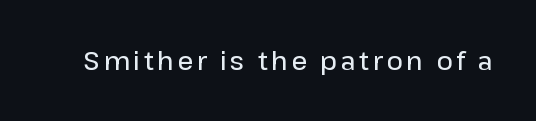
{"italic": "no", "bold": "semi", "underline": "no", "glyph_px": 25}
